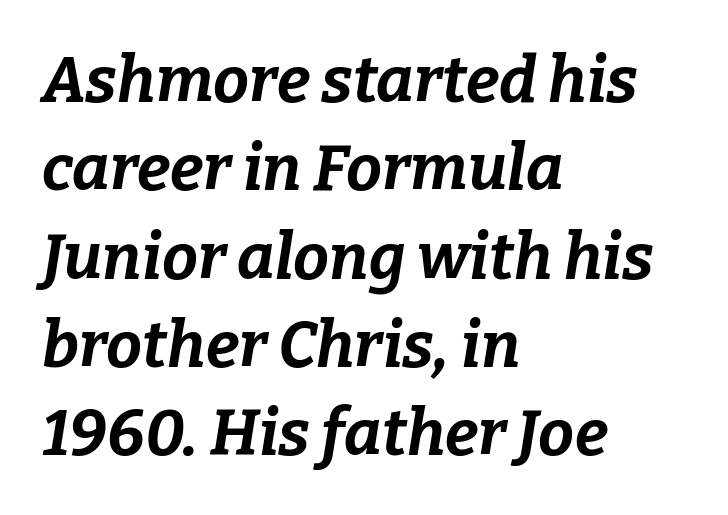
Weight: bold. The whole block is typeset with a tilt. Think of a printed novel: that variable character pitch is what you see here. This sample keeps an unexceptional amount of space between lines. These lines keep a tight, regular rhythm from letter to letter.
